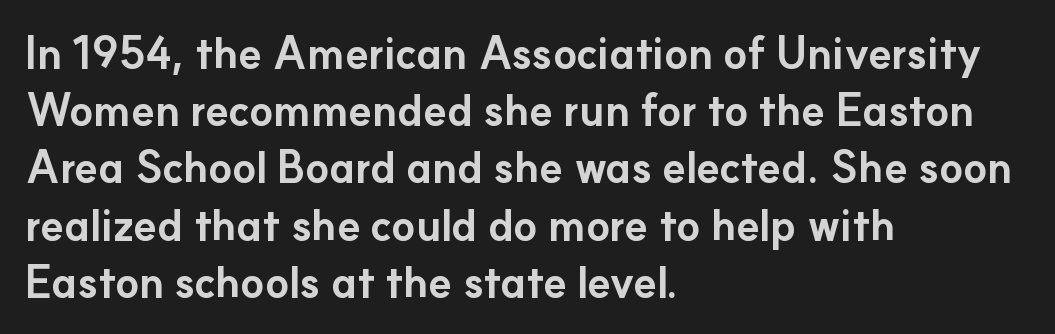
Type without underlining. If you measured baseline to baseline, you'd find a middling distance. All the whitespace from short lines collects on the right. Caption: bold face, heavy strokes. Unlike a traditional serif, this face leaves its strokes unadorned.
